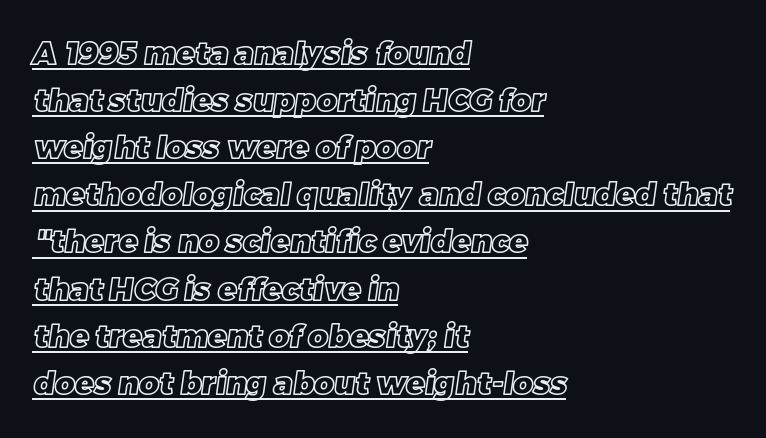
{"width": "normal", "x_height": "large", "monospaced": "no", "underline": "yes", "align": "left", "line_spacing": "normal", "line_spacing_ratio": 1.52, "letter_spacing": "normal", "letter_spacing_em": 0.0, "glyph_px": 31}
